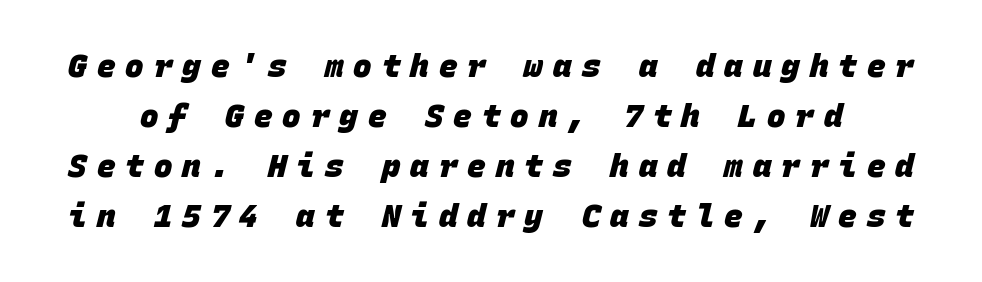
The image shows 31 px heavy sans-serif type, monospaced; set normal line spacing (1.61x), unusually wide letter spacing (+0.32 em), not underlined; low stroke contrast and a large x-height.
